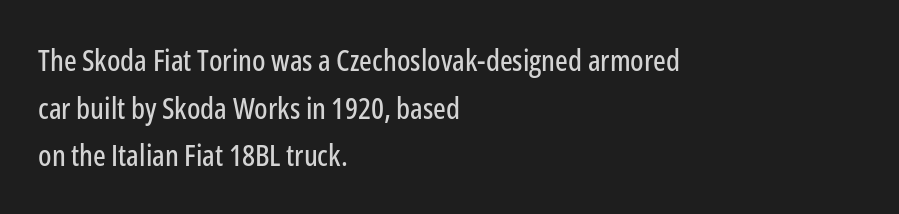
The setting favours the left margin, as ordinary paragraphs usually do. The passage shown stacks its lines at a standard gap. The strip under each line holds only bare page. Examine the stroke ends and you'll find no serifs.
